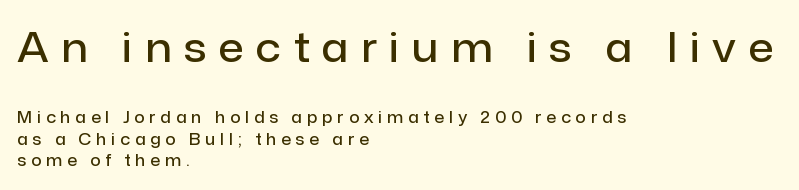
The gap between lines stays unmarked. Note: no serifs on the glyphs. The lettering holds an erect, upright posture throughout. Reading down the column, the eye jumps a familiar distance to each next line. How are the letters spaced? Widely, with obvious added tracking. A typesetter would call this proportional, since set widths differ per character.
